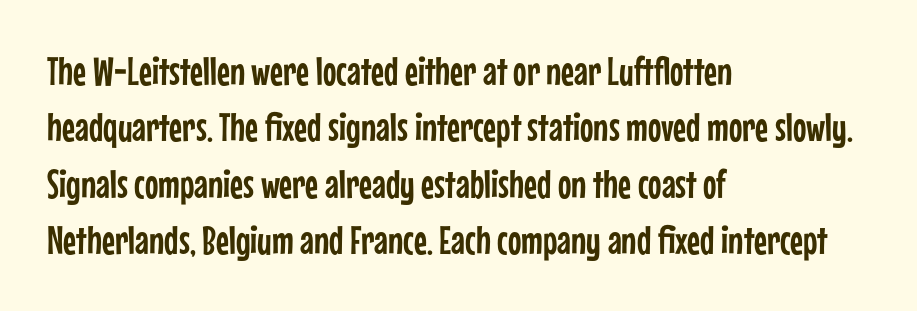
The image shows 40 px condensed sans-serif type, upright; set left-aligned, normal line spacing (1.41x), normal letter spacing, not underlined; low stroke contrast and a medium x-height.
